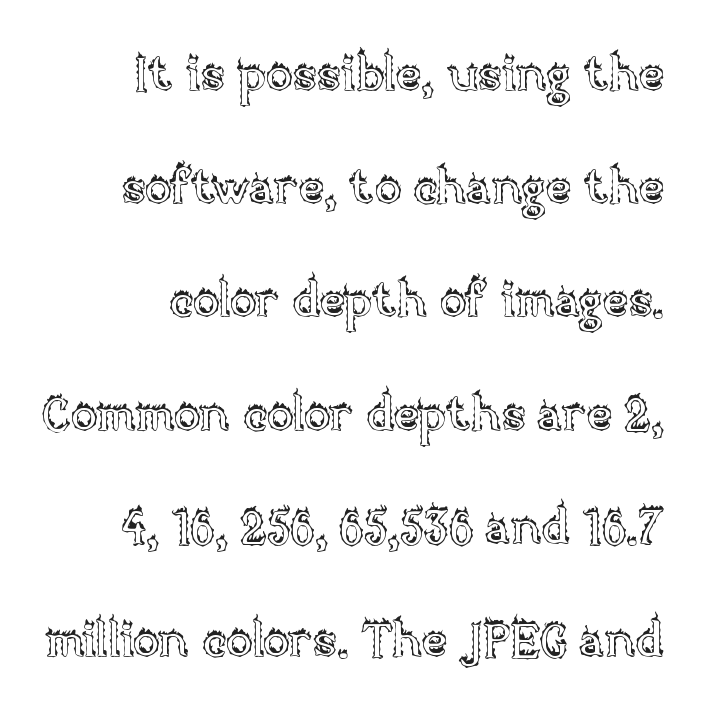
{"italic": "no", "width": "normal", "x_height": "large", "monospaced": "no", "underline": "no", "align": "right", "line_spacing": "loose", "line_spacing_ratio": 2.31, "letter_spacing": "normal", "letter_spacing_em": 0.0, "glyph_px": 49}
